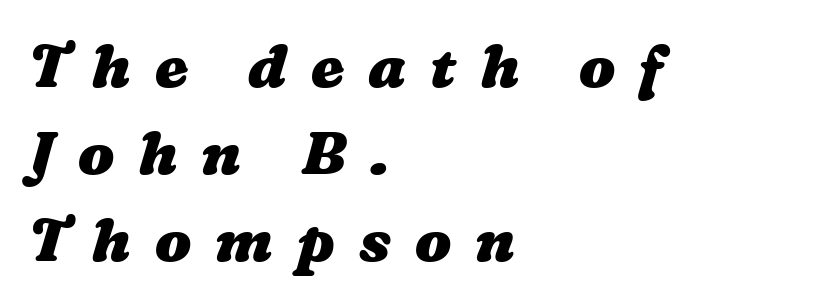
Q: Is the text bold? A: Yes.
Q: Is the text underlined? A: No.
Q: How is the paragraph aligned? A: Left-aligned.
Q: Is the spacing between letters normal or unusually wide? A: Unusually wide.
Q: Is the spacing between lines tight, normal or loose? A: Normal.
Q: Width (condensed, normal, or wide)? A: Wide.
Q: Stroke contrast? A: Medium.
Q: x-height? A: Medium.
Q: Monospaced? A: No.
